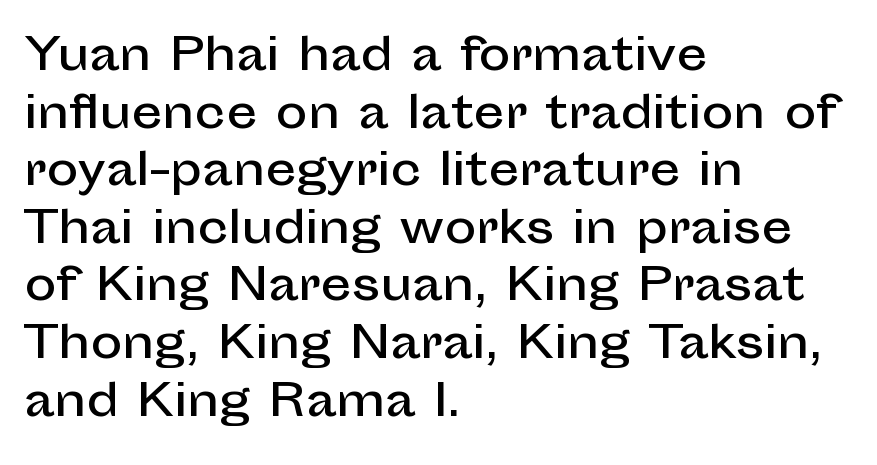
Q: Is the text italic (slanted)? A: No, it is upright.
Q: Is the typeface a serif or a sans-serif typeface? A: Sans-serif.
Q: Is the text underlined? A: No.
Q: How is the paragraph aligned? A: Left-aligned.
Q: Is the spacing between letters normal or unusually wide? A: Normal.
Q: Is the spacing between lines tight, normal or loose? A: Normal.
Q: Width (condensed, normal, or wide)? A: Normal.
Q: Stroke contrast? A: Low.
Q: x-height? A: Medium.
Q: Monospaced? A: No.
